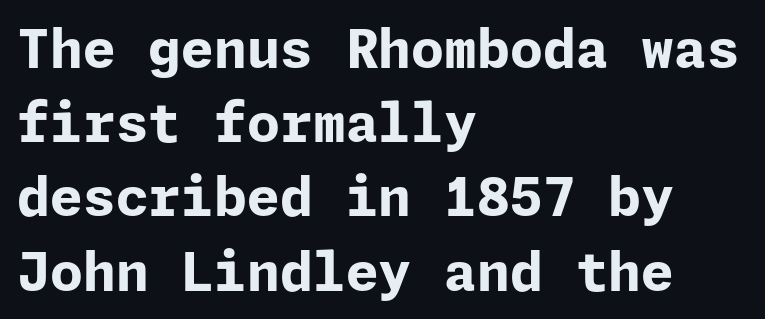
The image shows 53 px bold sans-serif type, upright; set left-aligned, normal line spacing (1.4x), normal letter spacing, not underlined; low stroke contrast and a medium x-height.
